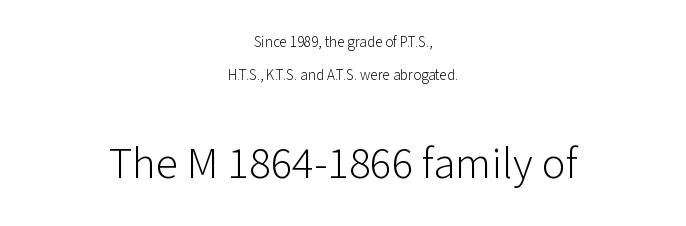
These lines are centered, leaving both edges ragged. This sample has the flowing, uneven cadence of proportional lettering. This sample uses plain, unmodified letter spacing. A clean baseline with only descenders dipping below it. Serifs: no, the terminals of the letterforms are clean.
